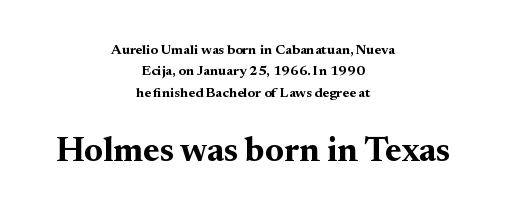
Q: Is the text bold? A: Yes.
Q: Is the text italic (slanted)? A: No, it is upright.
Q: Is the typeface a serif or a sans-serif typeface? A: Serif.
Q: Is the text underlined? A: No.
Q: How is the paragraph aligned? A: Centered.
Q: Is the spacing between letters normal or unusually wide? A: Normal.
Q: Is the spacing between lines tight, normal or loose? A: Normal.
Q: Which block of text is set in a larger size, the first (top) or the second (bottom)? A: The second (bottom) one.
Q: Width (condensed, normal, or wide)? A: Normal.
Q: Stroke contrast? A: Medium.
Q: x-height? A: Small.
Q: Monospaced? A: No.
